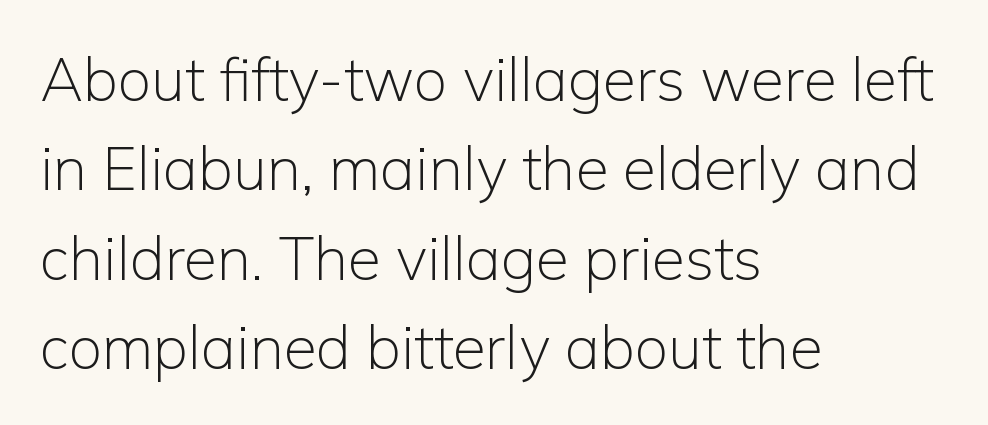
The image shows 60 px light sans-serif type, upright; set left-aligned, normal line spacing (1.49x), normal letter spacing, not underlined; low stroke contrast and a medium x-height.
